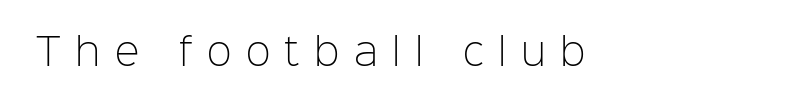
The passage shown is typed in a proportional face where columns would drift. Unlike a traditional serif, this face leaves its strokes unadorned. Bare-footed words on every line. Characters remain perfectly vertical along every line. The gaps between neighbouring characters are conspicuously large. Counters stay open thanks to moderate or lighter strokes.
